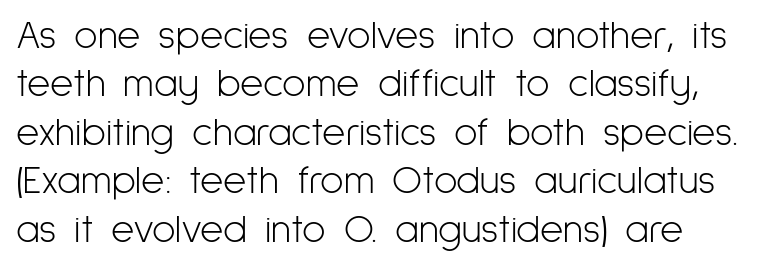
The typeface chosen for these lines omits serifs. Letters have the restrained weight of plain body copy at most. Characters remain perfectly vertical along every line. No word sits above an underline. Proportional: the letters do not fall into vertical columns.
